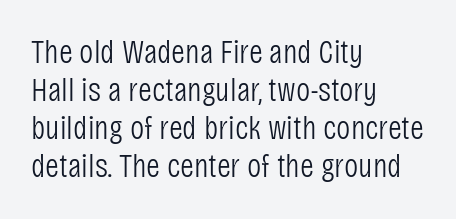
The image shows 34 px light, condensed sans-serif type, upright; set left-aligned, tight line spacing (1.12x), normal letter spacing, not underlined; low stroke contrast and a large x-height.
